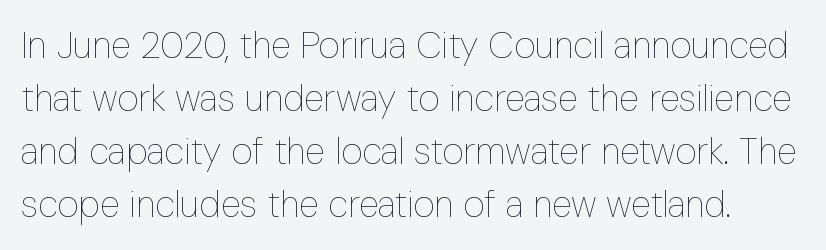
You can tell it's not italic because the verticals are truly vertical. The zone under the glyphs is completely vacant. Compared with typical body copy, the letter spacing here is the same. Looks like regular typesetting: each glyph gets only the width it needs. Think standard paragraph weight, or any step lighter than that.
